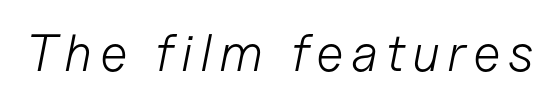
{"italic": "yes", "lean": "right", "slant_degrees": 11, "bold": "no", "weight": "light", "width": "normal", "stroke_contrast": "low", "x_height": "medium", "monospaced": "no", "underline": "no", "glyph_px": 52}
